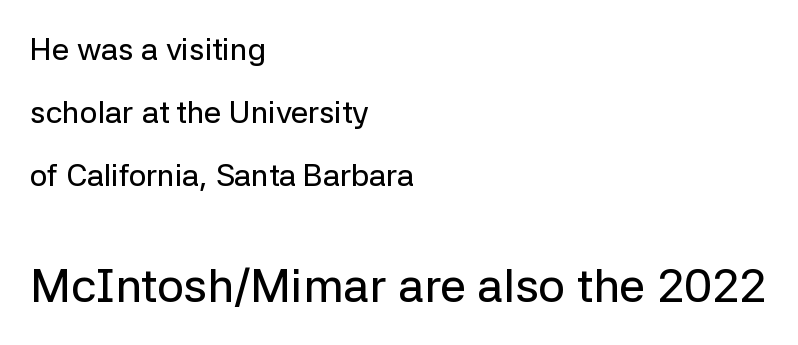
{"serif": "no", "italic": "no", "width": "normal", "stroke_contrast": "low", "x_height": "medium", "monospaced": "no", "underline": "no", "align": "left", "line_spacing": "loose", "line_spacing_ratio": 2.04, "letter_spacing": "normal", "letter_spacing_em": 0.0, "larger_block": "second", "size_ratio": 1.52, "glyph_px": 47}
